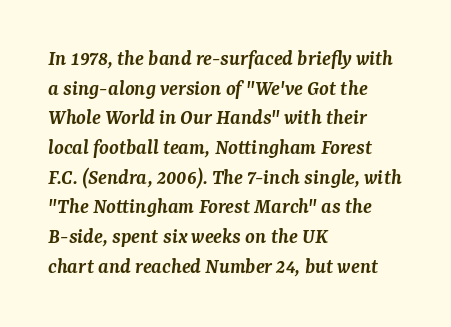
The lines sit at an ordinary, default distance from one another. As a designer I'd log this as weight 600, semibold. No word sits above an underline. Casual observation: everything's shoved over to the left. The axis of the letterforms is tilted away from vertical.
